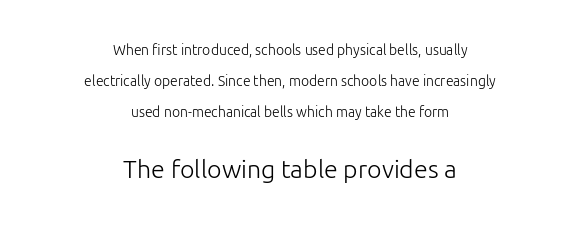
Q: Is the text bold? A: No.
Q: Is the text italic (slanted)? A: No, it is upright.
Q: Is the text underlined? A: No.
Q: How is the paragraph aligned? A: Centered.
Q: Is the spacing between letters normal or unusually wide? A: Normal.
Q: Is the spacing between lines tight, normal or loose? A: Loose.
Q: Which block of text is set in a larger size, the first (top) or the second (bottom)? A: The second (bottom) one.
